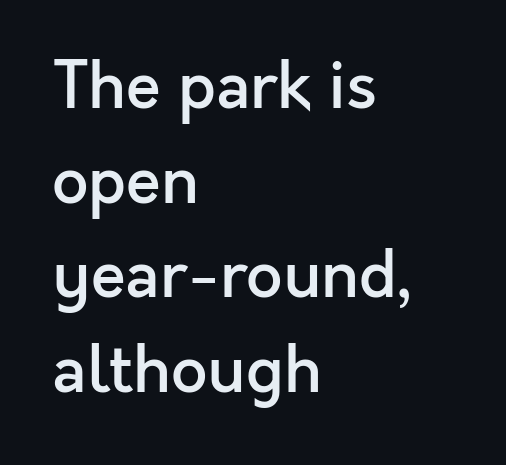
Q: Is the text bold? A: Semi-bold.
Q: Is the text italic (slanted)? A: No, it is upright.
Q: Is the typeface a serif or a sans-serif typeface? A: Sans-serif.
Q: Is the text underlined? A: No.
Q: How is the paragraph aligned? A: Left-aligned.
Q: Is the spacing between letters normal or unusually wide? A: Normal.
Q: Is the spacing between lines tight, normal or loose? A: Normal.
Q: Width (condensed, normal, or wide)? A: Normal.
Q: x-height? A: Medium.
Q: Monospaced? A: No.
